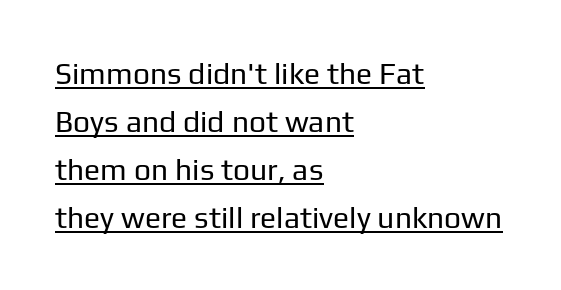
The image shows 30 px regular-weight sans-serif type, upright; set left-aligned, normal line spacing (1.6x), normal letter spacing, underlined; low stroke contrast and a medium x-height.
